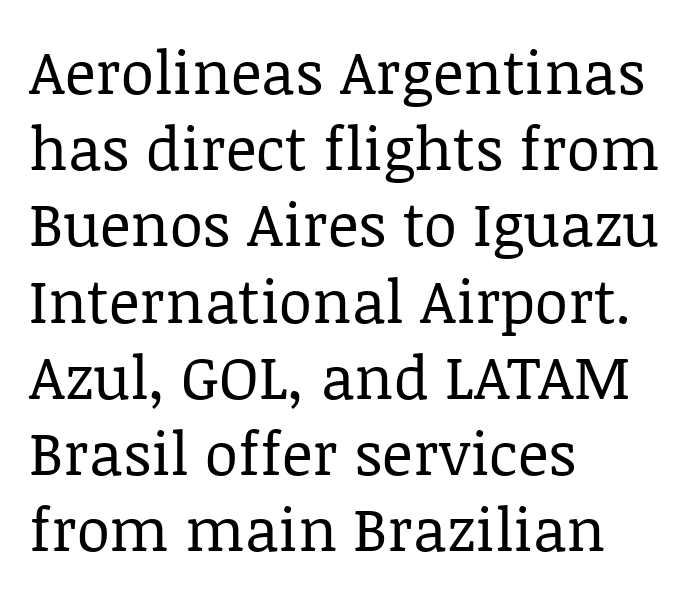
The rendering keeps characters at their native spacing. The lines in this sample share a left origin and differ only in where they stop. Quick note: underline off. Are there feet on the stems? There are — it's a serif.
